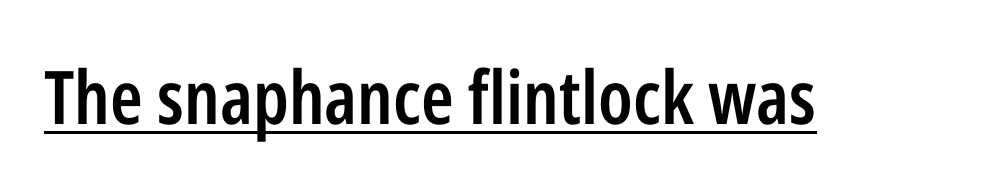
Words appear dense and cohesive because spacing is normal. Semibold letterforms, between regular and bold. Serifs: no, the terminals of the letterforms are clean. Posture: straight, roman, zero tilt. Looks like regular typesetting: each glyph gets only the width it needs. This sample carries an underscore along the baseline area.
